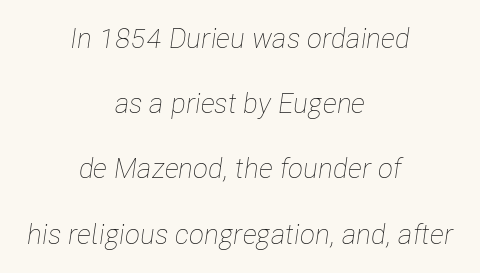
{"italic": "yes", "lean": "right", "slant_degrees": 8, "bold": "no", "weight": "thin", "width": "condensed", "stroke_contrast": "low", "x_height": "medium", "monospaced": "no", "underline": "no", "align": "center", "line_spacing": "loose", "line_spacing_ratio": 2.33, "letter_spacing": "normal", "letter_spacing_em": 0.0, "glyph_px": 28}
